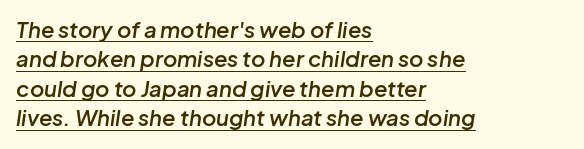
{"italic": "yes", "lean": "right", "slant_degrees": 8, "bold": "semi", "underline": "yes", "align": "left", "line_spacing": "normal", "line_spacing_ratio": 1.34, "letter_spacing": "normal", "letter_spacing_em": 0.0, "glyph_px": 22}
